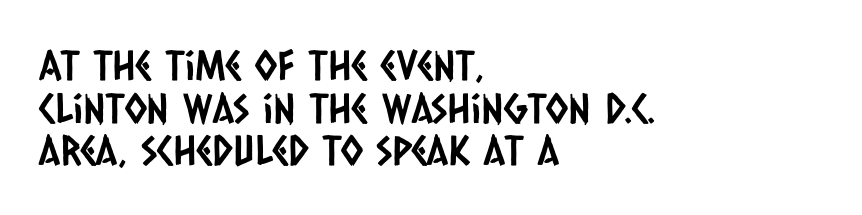
One-word summary of the alignment: left. Letter spacing: default. The designer went with a sans here, leaving each stem footless. Honestly, the rows look squashed on top of each other. The baseline area is clear.
